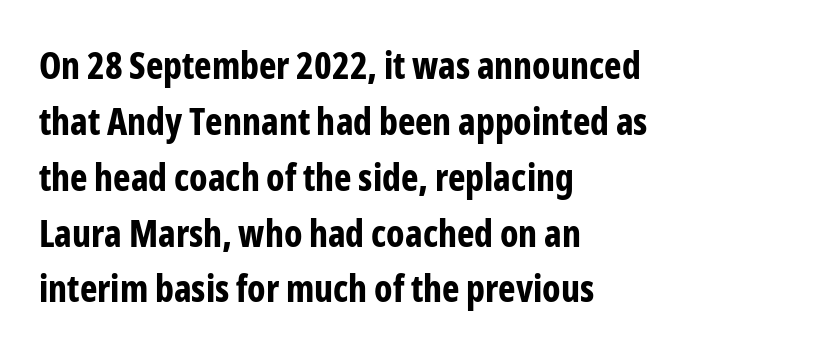
This is the regular roman posture of the typeface. Inter-character spacing is left at the font's built-in metrics. Character widths vary here, with narrow letters taking less room than wide ones. The passage is arranged the way most books set body copy — flush left.
